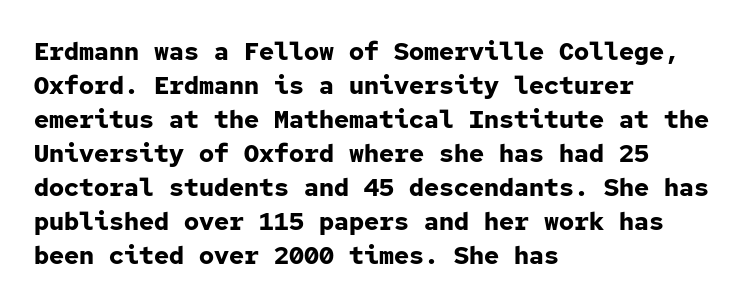
Q: Is the text bold? A: Yes.
Q: Is the text italic (slanted)? A: No, it is upright.
Q: Is the text underlined? A: No.
Q: How is the paragraph aligned? A: Left-aligned.
Q: Is the spacing between letters normal or unusually wide? A: Normal.
Q: Is the spacing between lines tight, normal or loose? A: Normal.
